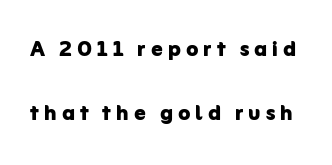
The image shows 28 px bold sans-serif type, upright; set loose line spacing (2.3x), not underlined; low stroke contrast and a medium x-height.
